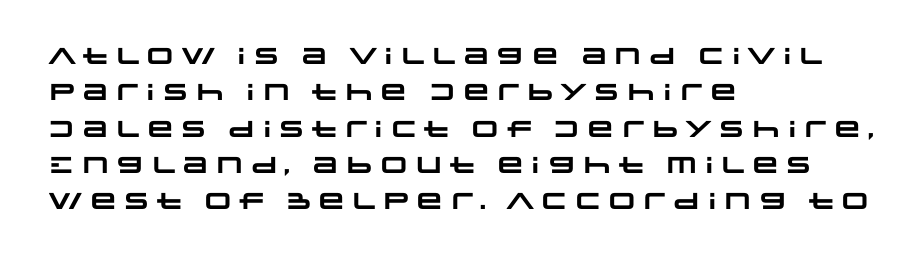
The image shows 23 px bold type; set left-aligned, normal line spacing (1.58x), normal letter spacing, not underlined.
